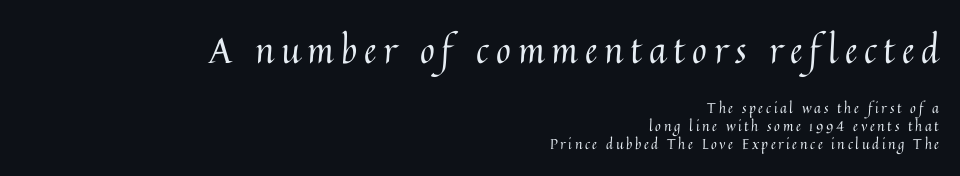
Q: Is the text bold? A: No.
Q: Is the text italic (slanted)? A: Yes.
Q: Is the text underlined? A: No.
Q: How is the paragraph aligned? A: Right-aligned.
Q: Is the spacing between lines tight, normal or loose? A: Normal.
Q: Which block of text is set in a larger size, the first (top) or the second (bottom)? A: The first (top) one.
Q: Width (condensed, normal, or wide)? A: Normal.
Q: Stroke contrast? A: Medium.
Q: x-height? A: Medium.
Q: Monospaced? A: No.
